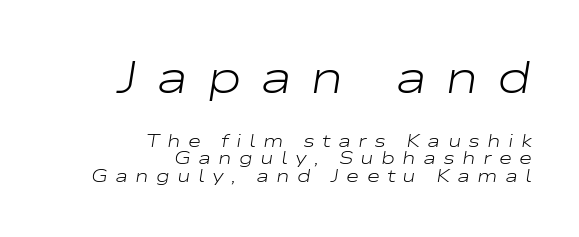
The image shows 45 px light, wide type, italic (leaning right); set right-aligned, tight line spacing (0.99x), unusually wide letter spacing (+0.4 em), not underlined; the first (top) block is 2.5x larger; low stroke contrast and a medium x-height.
